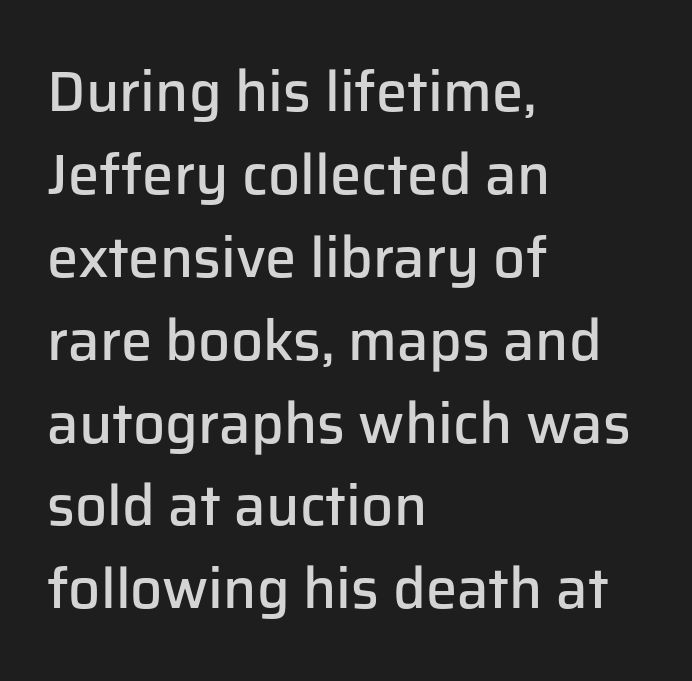
{"serif": "no", "italic": "no", "bold": "semi", "weight": "semibold", "width": "normal", "stroke_contrast": "low", "x_height": "medium", "monospaced": "no", "underline": "no", "align": "left", "line_spacing": "normal", "line_spacing_ratio": 1.48, "letter_spacing": "normal", "letter_spacing_em": 0.0, "glyph_px": 56}
